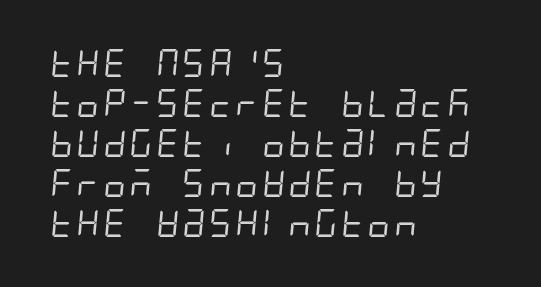
The image shows 28 px regular-weight, condensed sans-serif type; set left-aligned, normal line spacing (1.43x), normal letter spacing, not underlined; low stroke contrast and a large x-height.
